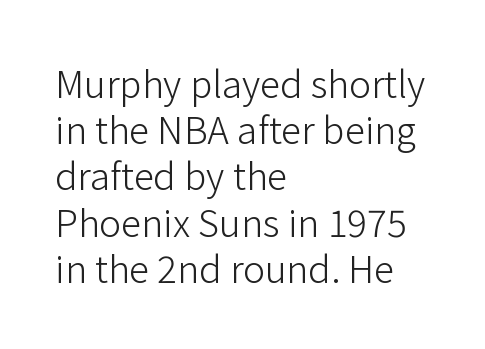
The image shows 37 px light sans-serif type, upright; set left-aligned, normal line spacing (1.25x), normal letter spacing, not underlined; low stroke contrast and a medium x-height.
